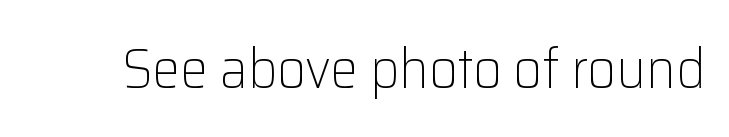
{"serif": "no", "italic": "no", "bold": "no", "weight": "light", "width": "normal", "stroke_contrast": "low", "x_height": "medium", "monospaced": "no", "underline": "no", "letter_spacing": "normal", "letter_spacing_em": 0.0, "glyph_px": 56}
